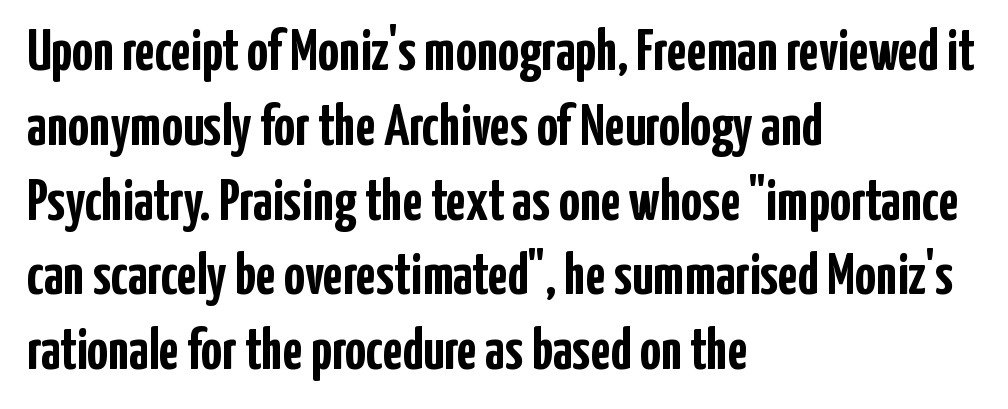
The image shows 58 px semibold, condensed sans-serif type, upright; set left-aligned, normal line spacing (1.29x), normal letter spacing, not underlined; low stroke contrast and a medium x-height.
